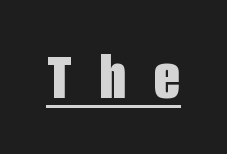
Check where the strokes stop: nothing finishes them off — pure sans. Weight: bold. Glyph-to-glyph distance is far greater than everyday printed text. Notice how the stems are strictly vertical — no italics here.
